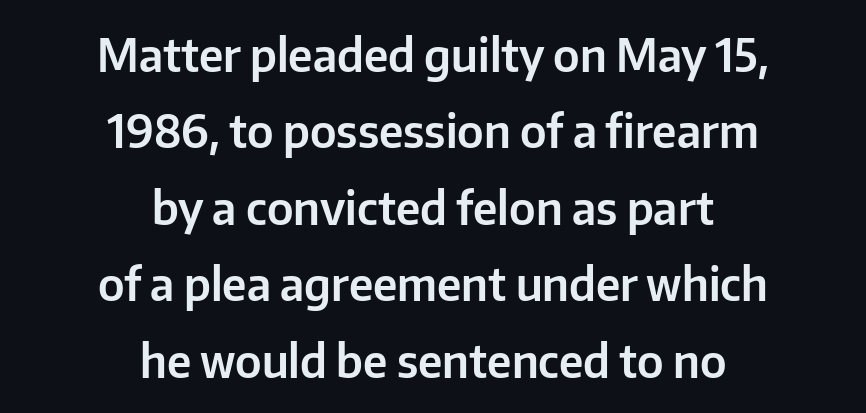
{"serif": "no", "italic": "no", "width": "normal", "stroke_contrast": "low", "x_height": "medium", "monospaced": "no", "underline": "no", "align": "center", "line_spacing": "normal", "line_spacing_ratio": 1.7, "letter_spacing": "normal", "letter_spacing_em": 0.0, "glyph_px": 45}
